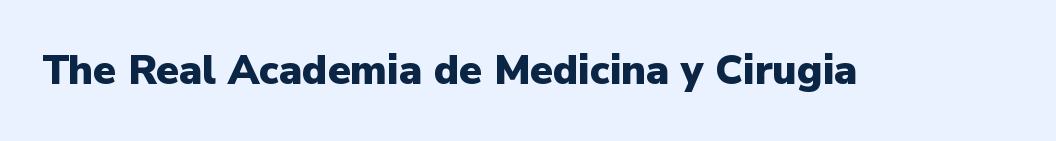
The image shows 41 px heavy sans-serif type, upright; set normal letter spacing, not underlined; low stroke contrast and a medium x-height.
